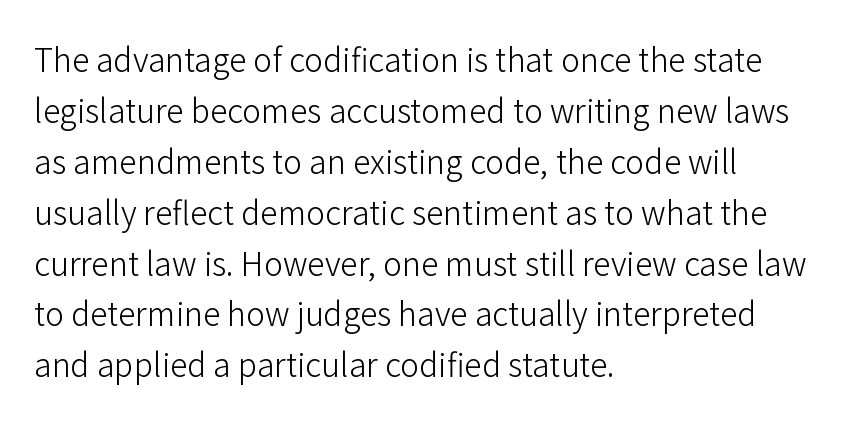
The image shows 32 px light sans-serif type, upright; set left-aligned, normal line spacing (1.59x), normal letter spacing, not underlined; low stroke contrast and a medium x-height.
